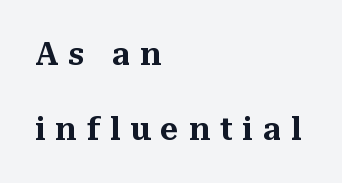
{"serif": "yes", "italic": "no", "width": "normal", "stroke_contrast": "medium", "x_height": "medium", "monospaced": "no", "underline": "no", "align": "left", "line_spacing": "loose", "line_spacing_ratio": 2.34, "letter_spacing": "wide", "letter_spacing_em": 0.31, "glyph_px": 32}
